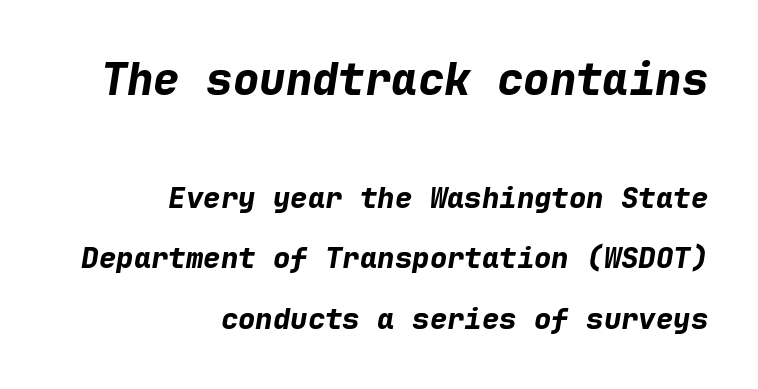
{"italic": "yes", "lean": "right", "slant_degrees": 9, "bold": "yes", "weight": "bold", "width": "normal", "stroke_contrast": "low", "x_height": "medium", "monospaced": "yes", "underline": "no", "align": "right", "line_spacing": "loose", "line_spacing_ratio": 2.1, "letter_spacing": "normal", "letter_spacing_em": 0.0, "larger_block": "first", "size_ratio": 1.52, "glyph_px": 44}
